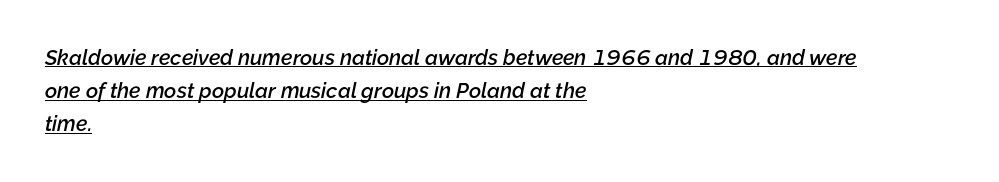
Q: Is the text bold? A: Semi-bold.
Q: Is the text italic (slanted)? A: Yes, it leans right by about 12 degrees.
Q: Is the text underlined? A: Yes.
Q: How is the paragraph aligned? A: Left-aligned.
Q: Is the spacing between letters normal or unusually wide? A: Normal.
Q: Is the spacing between lines tight, normal or loose? A: Normal.
